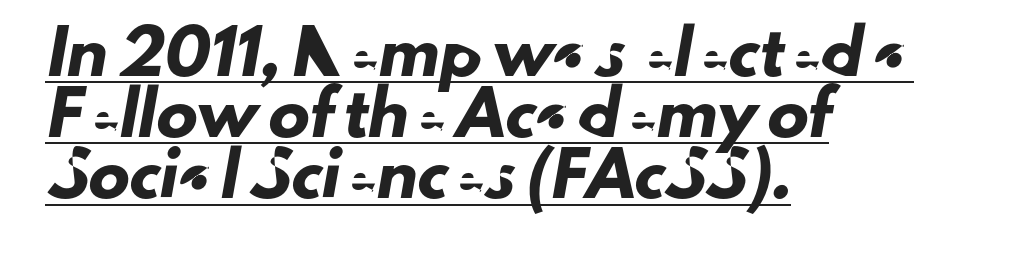
{"serif": "no", "width": "normal", "stroke_contrast": "low", "x_height": "small", "monospaced": "no", "underline": "yes", "align": "left", "line_spacing": "normal", "line_spacing_ratio": 1.49, "letter_spacing": "normal", "letter_spacing_em": 0.0, "glyph_px": 41}
